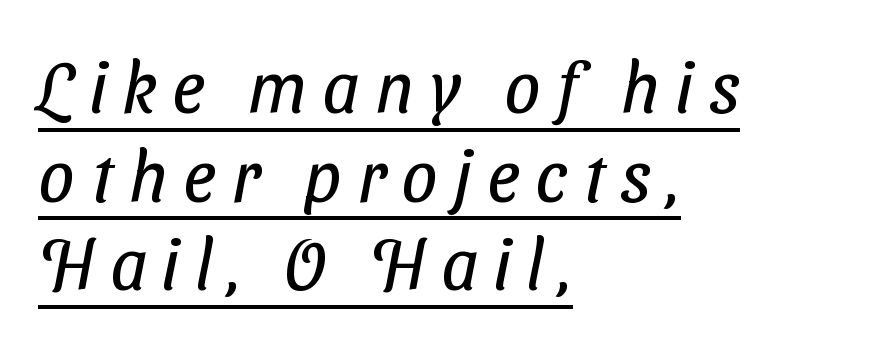
{"serif": "no", "bold": "no", "weight": "regular", "width": "condensed", "stroke_contrast": "low", "x_height": "medium", "monospaced": "no", "underline": "yes", "align": "left", "line_spacing_ratio": 1.23, "letter_spacing": "wide", "letter_spacing_em": 0.22, "glyph_px": 72}
